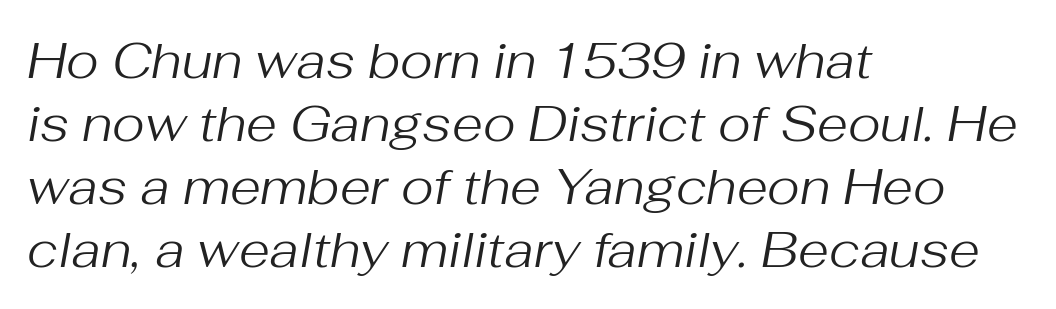
No heavy texture on the line: the type isn't bold. These lines are set flush left with a ragged right edge. Anything drawn beneath the words? Only blank space. Is there much room between lines? A standard amount, neither cramped nor airy.
